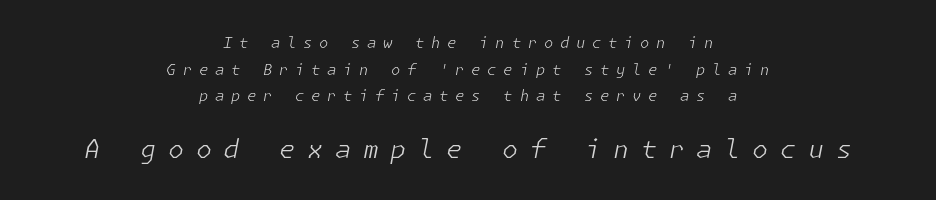
The image shows 26 px text type, italic (leaning right); set centered, line spacing 1.78x, unusually wide letter spacing (+0.45 em), not underlined; the second (bottom) block is 1.73x larger.
